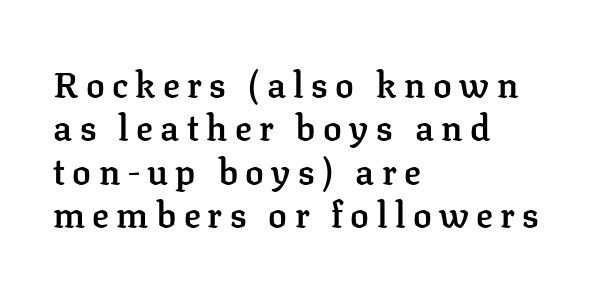
{"serif": "yes", "italic": "no", "bold": "semi", "weight": "semibold", "width": "normal", "stroke_contrast": "low", "x_height": "medium", "monospaced": "no", "underline": "no", "align": "left", "line_spacing_ratio": 1.24, "letter_spacing": "wide", "letter_spacing_em": 0.21, "glyph_px": 35}
